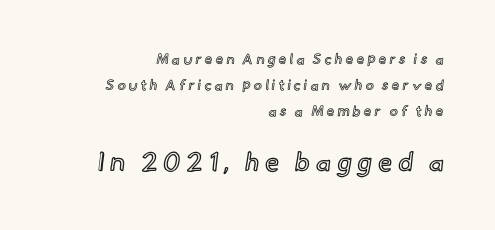
The lines are quadded right. The tracking reads as deliberately expanded to a designer's eye. Check under the words: just untouched page. The second block has been scaled up relative to the first.
